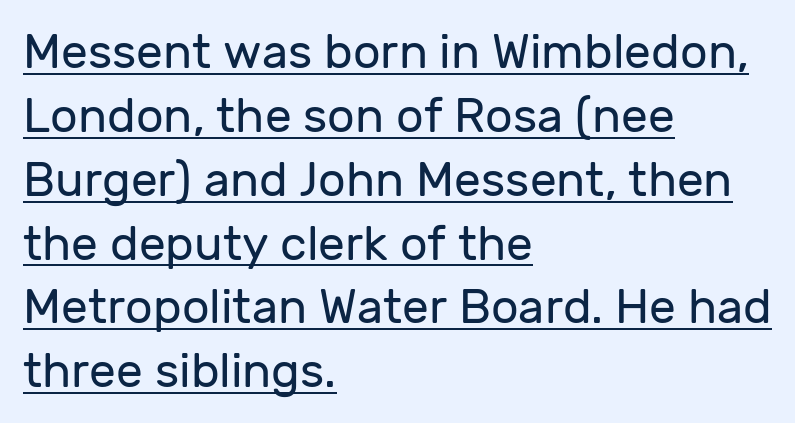
Q: Is the text bold? A: No.
Q: Is the text italic (slanted)? A: No, it is upright.
Q: Is the typeface a serif or a sans-serif typeface? A: Sans-serif.
Q: Is the text underlined? A: Yes.
Q: How is the paragraph aligned? A: Left-aligned.
Q: Is the spacing between letters normal or unusually wide? A: Normal.
Q: Is the spacing between lines tight, normal or loose? A: Normal.
Q: Width (condensed, normal, or wide)? A: Normal.
Q: Stroke contrast? A: Low.
Q: x-height? A: Medium.
Q: Monospaced? A: No.
